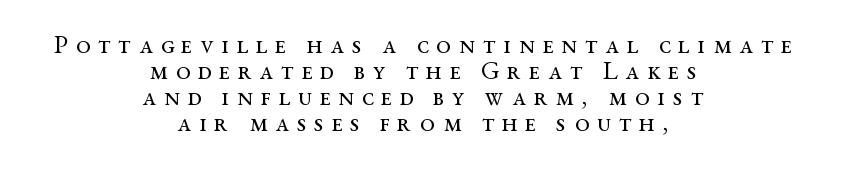
Q: Is the text bold? A: No.
Q: Is the text italic (slanted)? A: No, it is upright.
Q: Is the text underlined? A: No.
Q: How is the paragraph aligned? A: Centered.
Q: Is the spacing between letters normal or unusually wide? A: Unusually wide.
Q: Is the spacing between lines tight, normal or loose? A: Tight.
